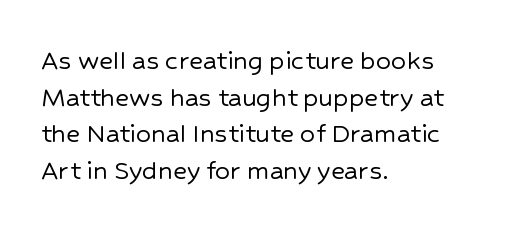
The image shows 30 px sans-serif type, upright; set left-aligned, line spacing 1.22x, normal letter spacing, not underlined; low stroke contrast and a medium x-height.
